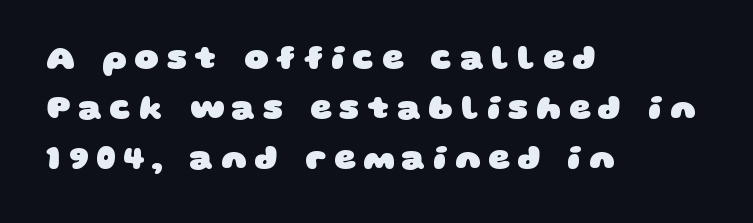
{"serif": "no", "bold": "yes", "weight": "heavy", "width": "wide", "stroke_contrast": "low", "x_height": "large", "monospaced": "no", "underline": "no", "align": "left", "line_spacing": "normal", "line_spacing_ratio": 1.47, "letter_spacing": "wide", "letter_spacing_em": 0.22, "glyph_px": 34}
